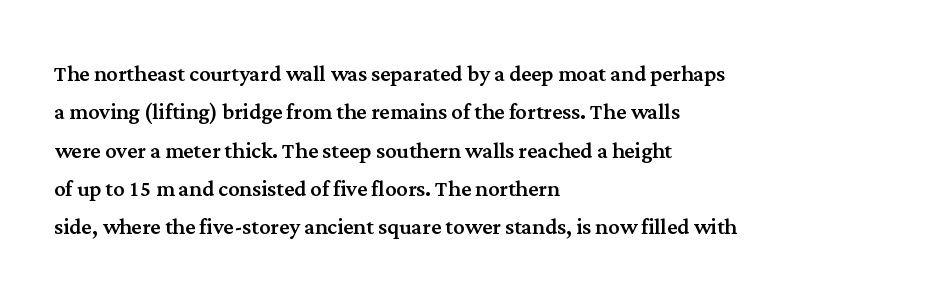
The image shows 28 px serif type, upright; set left-aligned, normal line spacing (1.37x), normal letter spacing, not underlined; medium stroke contrast and a medium x-height.
